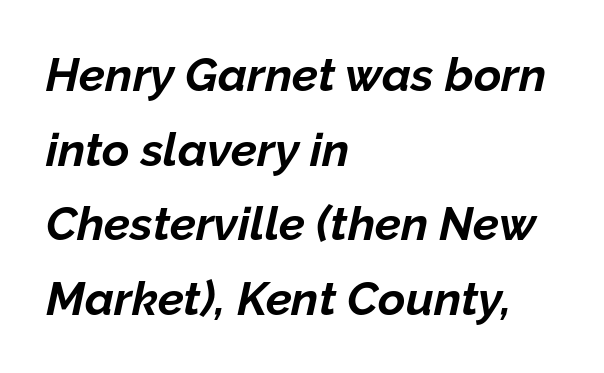
Q: Is the text bold? A: Yes.
Q: Is the text italic (slanted)? A: Yes, it leans right by about 12 degrees.
Q: Is the text underlined? A: No.
Q: How is the paragraph aligned? A: Left-aligned.
Q: Is the spacing between letters normal or unusually wide? A: Normal.
Q: Is the spacing between lines tight, normal or loose? A: Normal.
Q: Width (condensed, normal, or wide)? A: Normal.
Q: Stroke contrast? A: Low.
Q: x-height? A: Medium.
Q: Monospaced? A: No.
